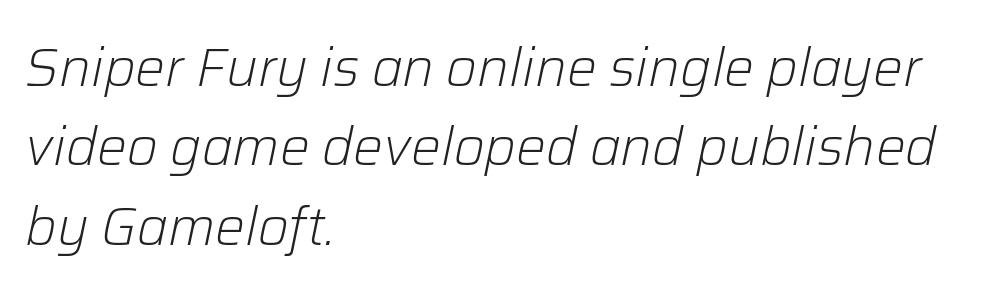
Q: Is the text bold? A: No.
Q: Is the text italic (slanted)? A: Yes, it leans right by about 12 degrees.
Q: Is the text underlined? A: No.
Q: How is the paragraph aligned? A: Left-aligned.
Q: Is the spacing between letters normal or unusually wide? A: Normal.
Q: Is the spacing between lines tight, normal or loose? A: Normal.
Q: Width (condensed, normal, or wide)? A: Normal.
Q: Stroke contrast? A: Low.
Q: x-height? A: Medium.
Q: Monospaced? A: No.
